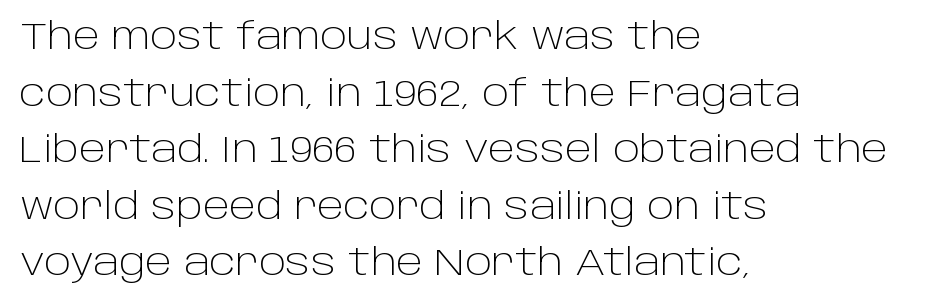
To sum up the face: it is a sans, with no serifs. Inter-character spacing is left at the font's built-in metrics. You could not count columns in this text — the font is proportionally spaced. The letters look calm and open, with moderate or lighter stems.
